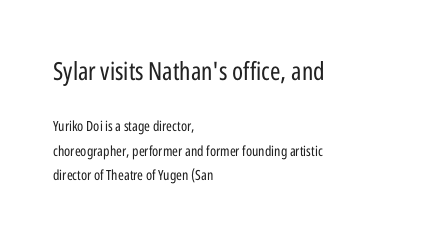
{"italic": "no", "bold": "no", "underline": "no", "align": "left", "line_spacing_ratio": 1.74, "letter_spacing": "normal", "letter_spacing_em": 0.0, "larger_block": "first", "size_ratio": 1.79, "glyph_px": 25}
